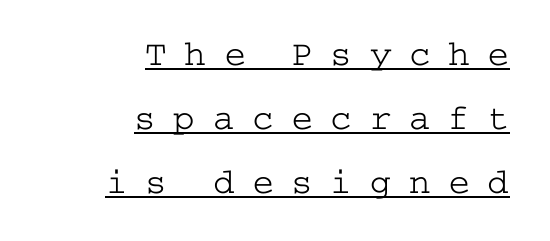
{"serif": "yes", "italic": "no", "bold": "no", "weight": "light", "width": "wide", "stroke_contrast": "low", "x_height": "medium", "underline": "yes", "align": "right", "line_spacing_ratio": 1.78, "letter_spacing": "wide", "letter_spacing_em": 0.49, "glyph_px": 36}
